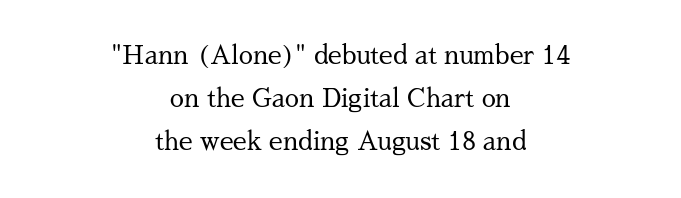
Q: Is the text bold? A: No.
Q: Is the text italic (slanted)? A: No, it is upright.
Q: Is the text underlined? A: No.
Q: How is the paragraph aligned? A: Centered.
Q: Is the spacing between letters normal or unusually wide? A: Normal.
